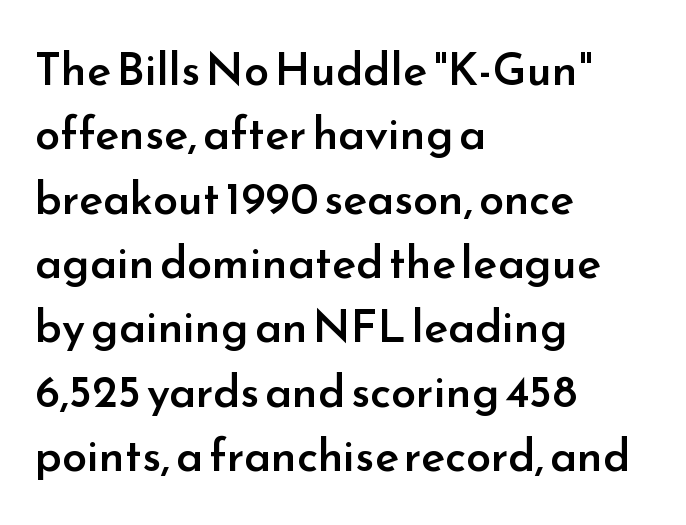
{"serif": "no", "italic": "no", "bold": "semi", "weight": "semibold", "width": "normal", "stroke_contrast": "low", "x_height": "small", "monospaced": "no", "underline": "no", "align": "left", "line_spacing": "normal", "line_spacing_ratio": 1.43, "letter_spacing": "normal", "letter_spacing_em": 0.0, "glyph_px": 45}
